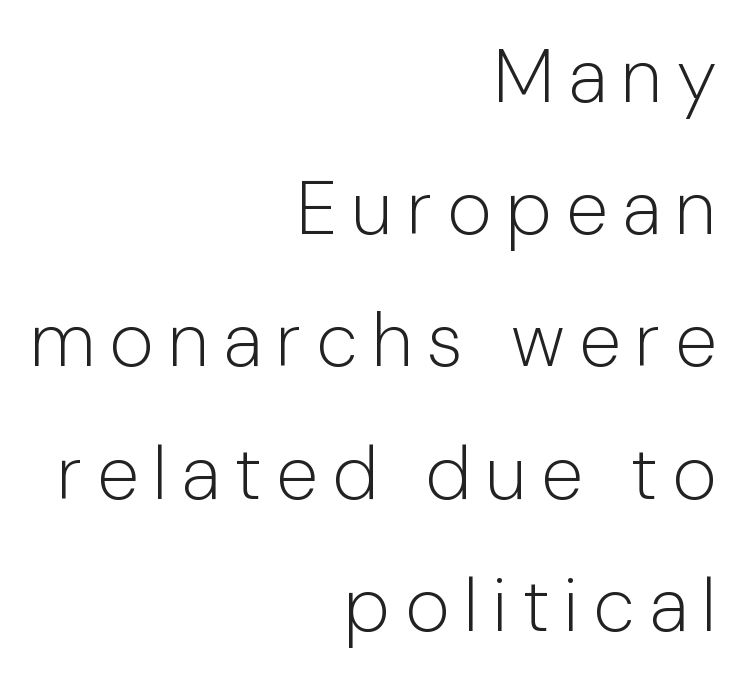
The image shows 76 px light sans-serif type, upright; set right-aligned, line spacing 1.74x, not underlined; low stroke contrast and a medium x-height.
